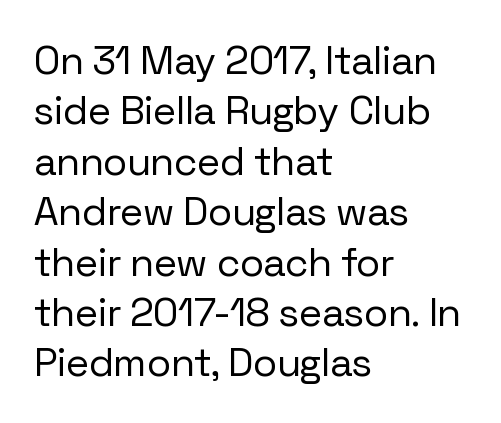
{"serif": "no", "italic": "no", "bold": "no", "weight": "regular", "width": "normal", "stroke_contrast": "low", "x_height": "medium", "monospaced": "no", "underline": "no", "align": "left", "line_spacing": "normal", "line_spacing_ratio": 1.26, "letter_spacing": "normal", "letter_spacing_em": 0.0, "glyph_px": 40}
